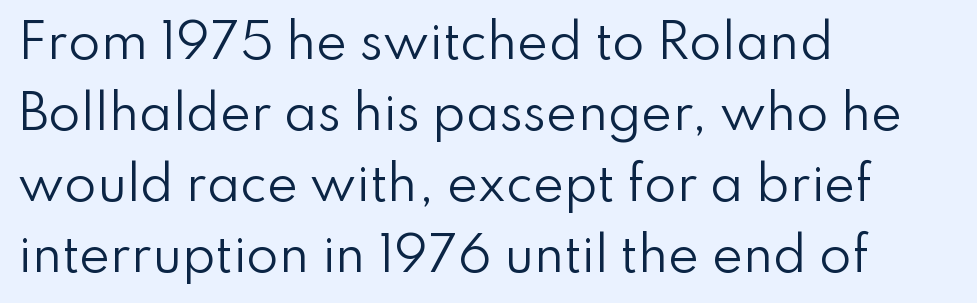
The compositor pushed each line to the left boundary. Posture: straight, roman, zero tilt. Do the characters align in a grid? No, the font is proportional. How are the letters spaced? Ordinarily, with no added tracking. The face used here is a sans, in the tradition of grotesques and geometrics. The space directly below the letters is spotless.
